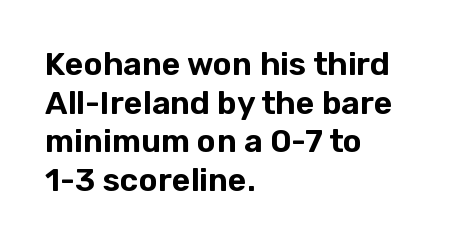
Q: Is the text italic (slanted)? A: No, it is upright.
Q: Is the typeface a serif or a sans-serif typeface? A: Sans-serif.
Q: Is the text underlined? A: No.
Q: How is the paragraph aligned? A: Left-aligned.
Q: Is the spacing between letters normal or unusually wide? A: Normal.
Q: Width (condensed, normal, or wide)? A: Normal.
Q: Stroke contrast? A: Low.
Q: x-height? A: Medium.
Q: Monospaced? A: No.
